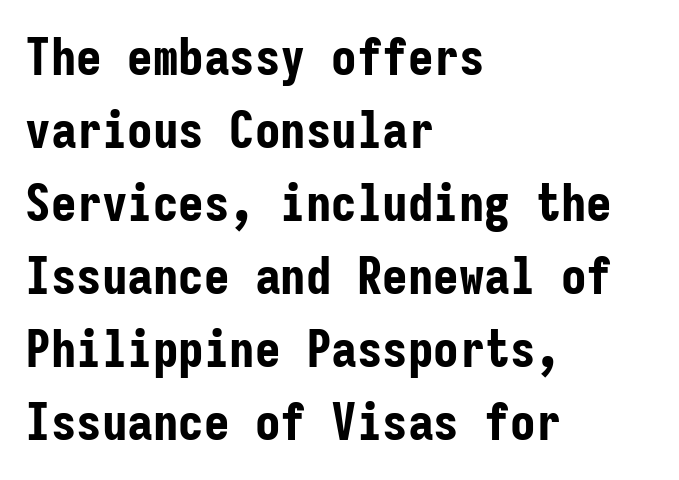
The image shows 51 px bold, condensed sans-serif type, upright, monospaced; set left-aligned, normal line spacing (1.43x), normal letter spacing, not underlined; low stroke contrast and a medium x-height.
